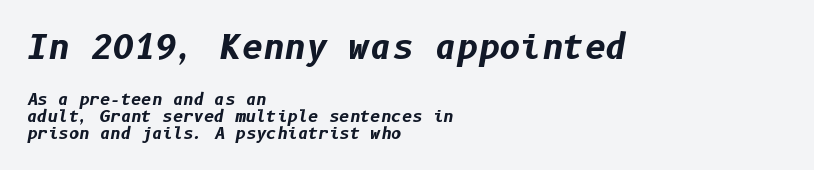
The image shows 33 px bold type, italic (leaning right); set left-aligned, tight line spacing (1.07x), normal letter spacing, not underlined; the first (top) block is 2.06x larger; low stroke contrast and a medium x-height.
